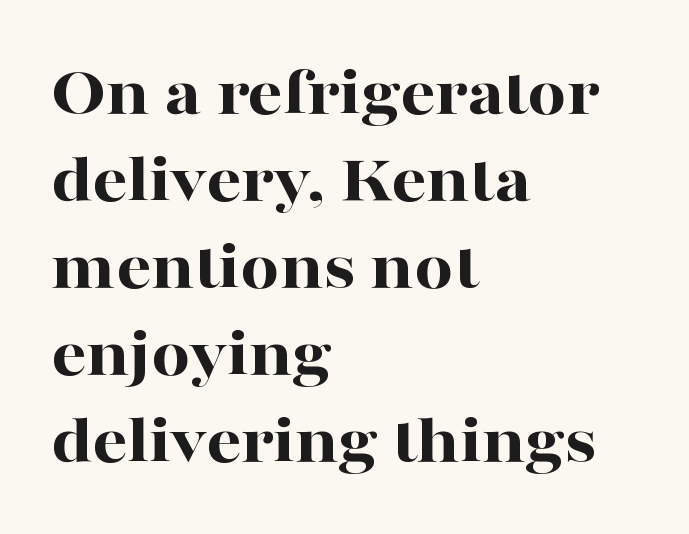
The image shows 69 px bold, wide serif type, upright; set left-aligned, normal line spacing (1.26x), normal letter spacing, not underlined; high stroke contrast and a medium x-height.
